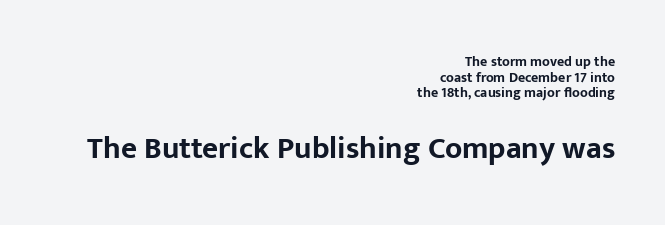
Grotesque or geometric, the face here clearly has no serifs. In terms of weight, the rendering is a true, heavy bold. Do the characters align in a grid? No, the font is proportional. Compared with typical body copy, the letter spacing here is the same. This sample is right-justified, so line beginnings fall wherever the words allow. A typesetter would mark this as roman, not italic.
